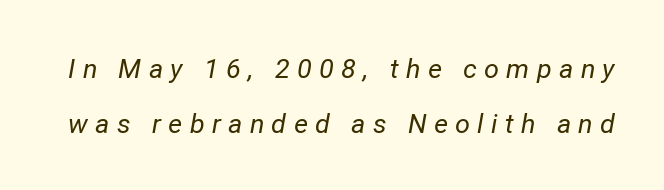
{"italic": "yes", "lean": "right", "slant_degrees": 12, "bold": "no", "underline": "no", "line_spacing": "loose", "line_spacing_ratio": 2.03, "letter_spacing": "wide", "letter_spacing_em": 0.27, "glyph_px": 27}
